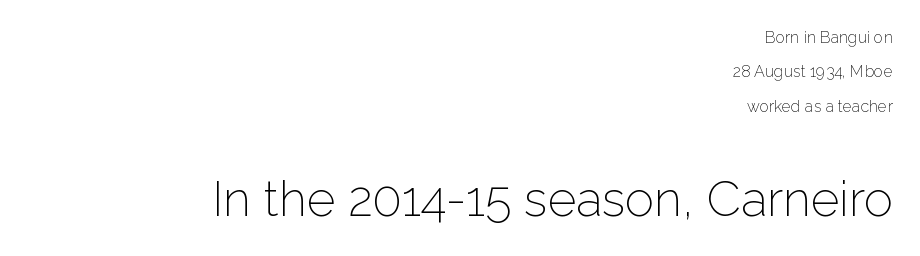
The image shows 49 px light sans-serif type, upright; set right-aligned, loose line spacing (2.15x), normal letter spacing, not underlined; the second (bottom) block is 3.06x larger; low stroke contrast and a medium x-height.
